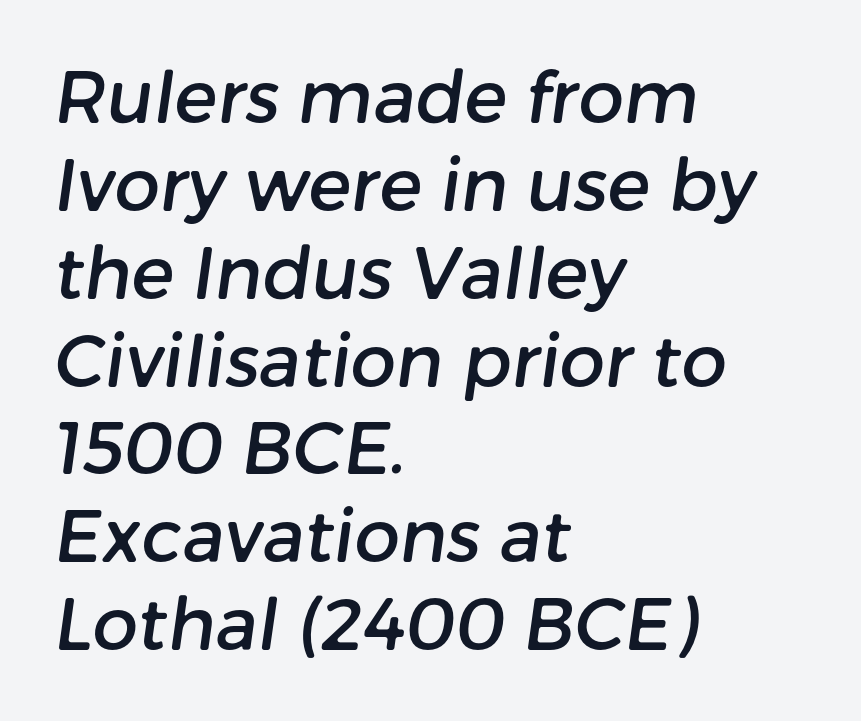
The image shows 72 px sans-serif type; set left-aligned, line spacing 1.22x, normal letter spacing, not underlined; low stroke contrast and a medium x-height.
